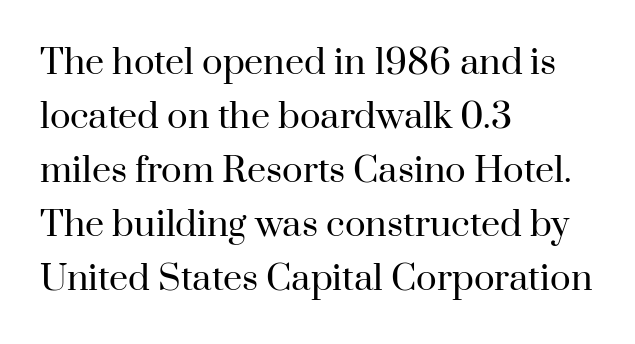
The image shows 34 px regular-weight serif type, upright; set left-aligned, normal line spacing (1.59x), normal letter spacing, not underlined; high stroke contrast and a small x-height.
